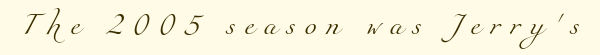
{"bold": "no", "underline": "no", "letter_spacing": "wide", "letter_spacing_em": 0.41, "glyph_px": 22}
